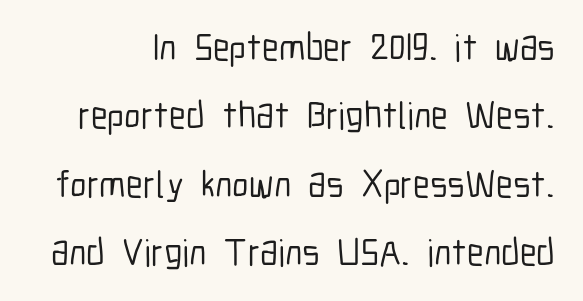
The image shows 38 px condensed sans-serif type, upright; set line spacing 1.8x, normal letter spacing, not underlined; low stroke contrast and a medium x-height.
